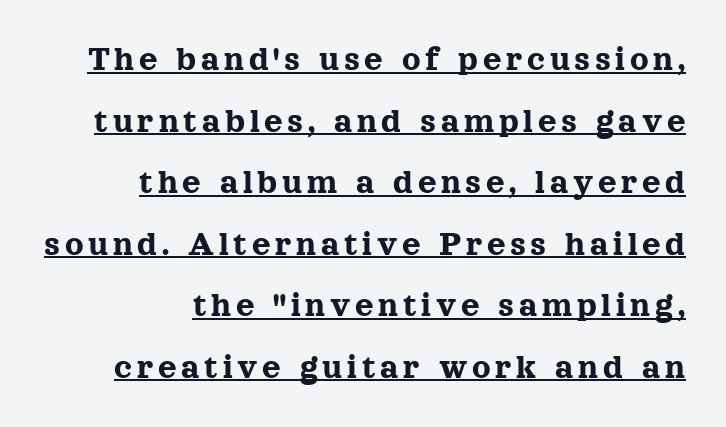
Unlike a clean sans, this face finishes its strokes with serifs. The axis of the letterforms is exactly vertical. Proportional: the letters do not fall into vertical columns. This is underlined copy, the kind a proofreader might mark for attention. All the whitespace from short lines collects on the left.
